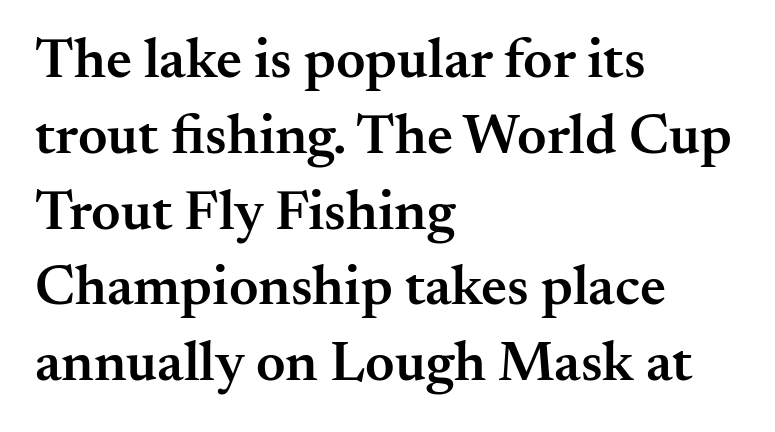
The face used here is proportionally spaced, like ordinary book or web type. This is moderately heavy type, rendered in semibold. Nobody touched the tracking dial on this one. Typographically, this falls in the serif category.
